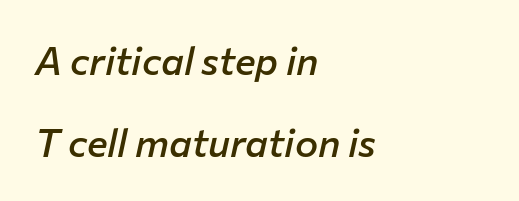
Q: Is the text bold? A: Semi-bold.
Q: Is the text italic (slanted)? A: Yes, it leans right by about 12 degrees.
Q: Is the text underlined? A: No.
Q: How is the paragraph aligned? A: Left-aligned.
Q: Is the spacing between letters normal or unusually wide? A: Normal.
Q: Is the spacing between lines tight, normal or loose? A: Loose.
Q: Width (condensed, normal, or wide)? A: Normal.
Q: Stroke contrast? A: Low.
Q: x-height? A: Medium.
Q: Monospaced? A: No.
